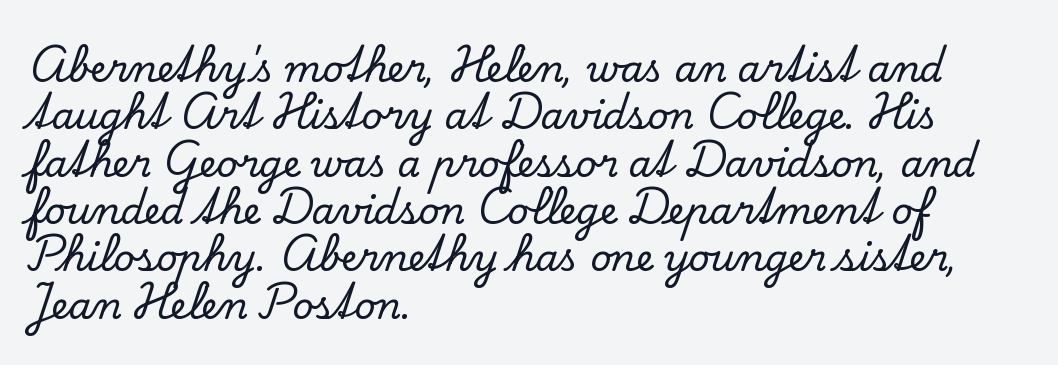
Every row of glyphs begins at an identical x-position on the left. If you measured baseline to baseline, you'd find a middling distance. Between one letter and the next there's only the usual sliver of space. Note: serifs present on the glyphs. Proportional: the letters do not fall into vertical columns.
